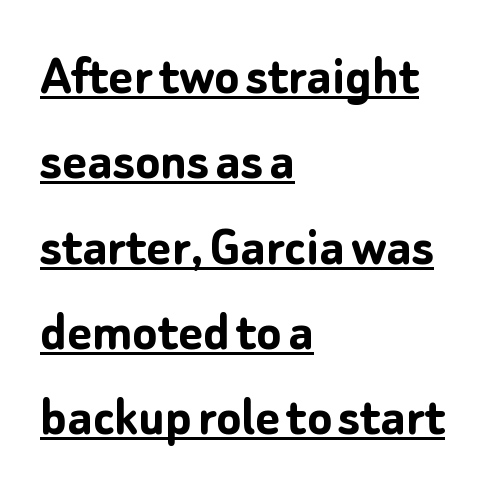
Q: Is the text bold? A: Yes.
Q: Is the text italic (slanted)? A: No, it is upright.
Q: Is the typeface a serif or a sans-serif typeface? A: Sans-serif.
Q: Is the text underlined? A: Yes.
Q: How is the paragraph aligned? A: Left-aligned.
Q: Is the spacing between letters normal or unusually wide? A: Normal.
Q: Is the spacing between lines tight, normal or loose? A: Normal.
Q: Width (condensed, normal, or wide)? A: Normal.
Q: Stroke contrast? A: Low.
Q: x-height? A: Medium.
Q: Monospaced? A: No.
